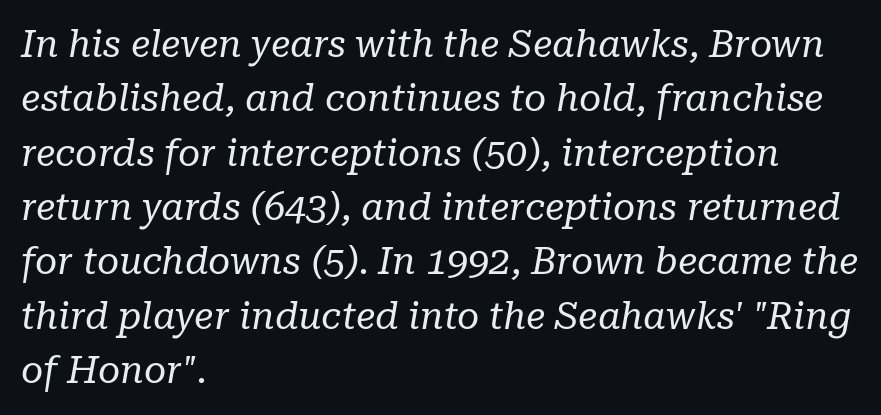
{"serif": "yes", "italic": "yes", "lean": "right", "slant_degrees": 10, "bold": "no", "weight": "regular", "width": "normal", "stroke_contrast": "low", "x_height": "medium", "monospaced": "no", "underline": "no", "align": "left", "line_spacing": "normal", "line_spacing_ratio": 1.43, "letter_spacing": "normal", "letter_spacing_em": 0.0, "glyph_px": 38}
